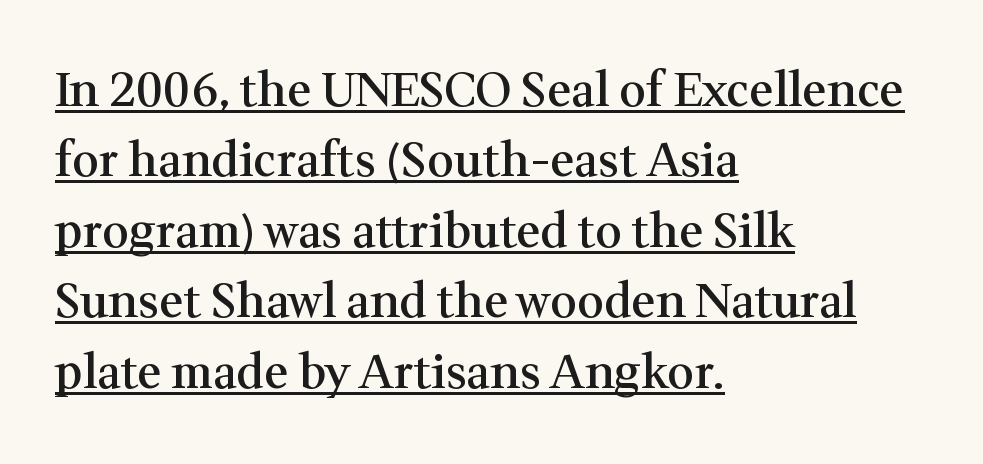
Q: Is the text bold? A: Semi-bold.
Q: Is the text italic (slanted)? A: No, it is upright.
Q: Is the typeface a serif or a sans-serif typeface? A: Serif.
Q: Is the text underlined? A: Yes.
Q: How is the paragraph aligned? A: Left-aligned.
Q: Is the spacing between letters normal or unusually wide? A: Normal.
Q: Is the spacing between lines tight, normal or loose? A: Normal.
Q: Width (condensed, normal, or wide)? A: Normal.
Q: Stroke contrast? A: Medium.
Q: x-height? A: Medium.
Q: Monospaced? A: No.
